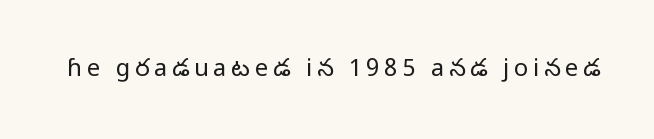
Q: Is the text bold? A: No.
Q: Is the text italic (slanted)? A: No, it is upright.
Q: Is the text underlined? A: No.
